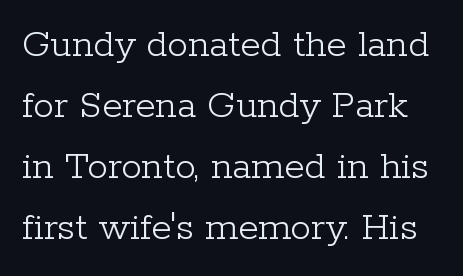
{"serif": "yes", "italic": "no", "bold": "no", "weight": "light", "width": "normal", "stroke_contrast": "low", "x_height": "medium", "monospaced": "no", "underline": "no", "line_spacing": "normal", "line_spacing_ratio": 1.49, "letter_spacing": "normal", "letter_spacing_em": 0.0, "glyph_px": 41}
